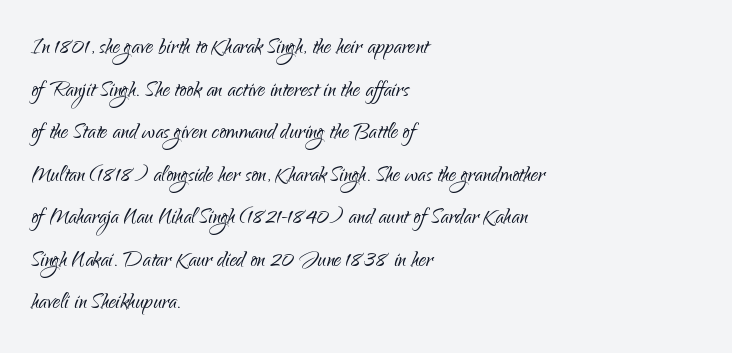
Q: Is the text bold? A: No.
Q: Is the text italic (slanted)? A: Yes.
Q: Is the typeface a serif or a sans-serif typeface? A: Sans-serif.
Q: Is the text underlined? A: No.
Q: How is the paragraph aligned? A: Left-aligned.
Q: Is the spacing between letters normal or unusually wide? A: Normal.
Q: Is the spacing between lines tight, normal or loose? A: Normal.
Q: Width (condensed, normal, or wide)? A: Normal.
Q: Stroke contrast? A: Low.
Q: x-height? A: Small.
Q: Monospaced? A: No.
